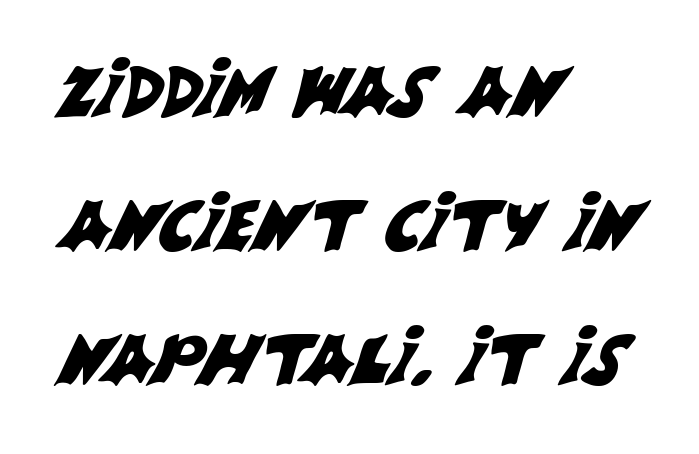
Q: Is the typeface a serif or a sans-serif typeface? A: Sans-serif.
Q: Is the text underlined? A: No.
Q: How is the paragraph aligned? A: Left-aligned.
Q: Is the spacing between letters normal or unusually wide? A: Normal.
Q: Is the spacing between lines tight, normal or loose? A: Loose.
Q: Width (condensed, normal, or wide)? A: Normal.
Q: Stroke contrast? A: Medium.
Q: x-height? A: Large.
Q: Monospaced? A: No.
